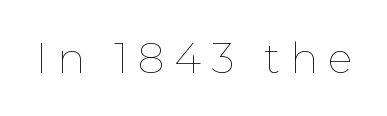
{"italic": "no", "bold": "no", "weight": "thin", "width": "normal", "stroke_contrast": "low", "x_height": "medium", "monospaced": "no", "underline": "no", "letter_spacing": "wide", "letter_spacing_em": 0.23, "glyph_px": 42}
